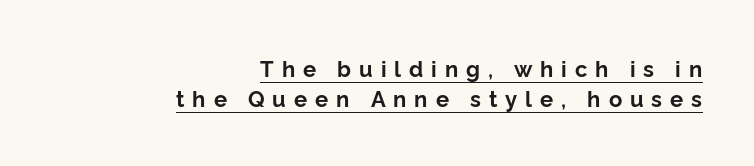
Vertically, the passage feels balanced, rows spaced as you'd expect. Check the space under the baseline: a stroke is drawn there. Where is the straight margin? On the right. How heavy is the stroke? Heavy — this is a bold. Loose tracking; the words dissolve into strings of separated letters. Does the lettering tilt? It doesn't — this is upright.
